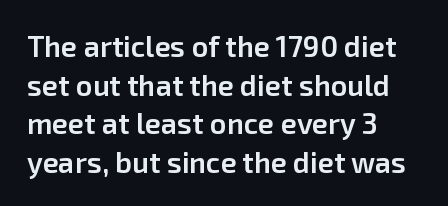
The image shows 29 px semibold sans-serif type, upright; set left-aligned, normal line spacing (1.33x), normal letter spacing, not underlined; low stroke contrast and a medium x-height.
